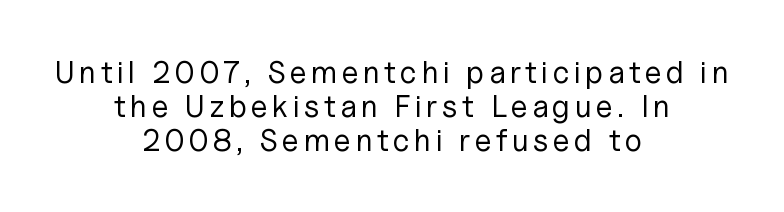
The image shows 31 px regular-weight sans-serif type, upright; set centered, tight line spacing (1.09x), not underlined; low stroke contrast and a medium x-height.
